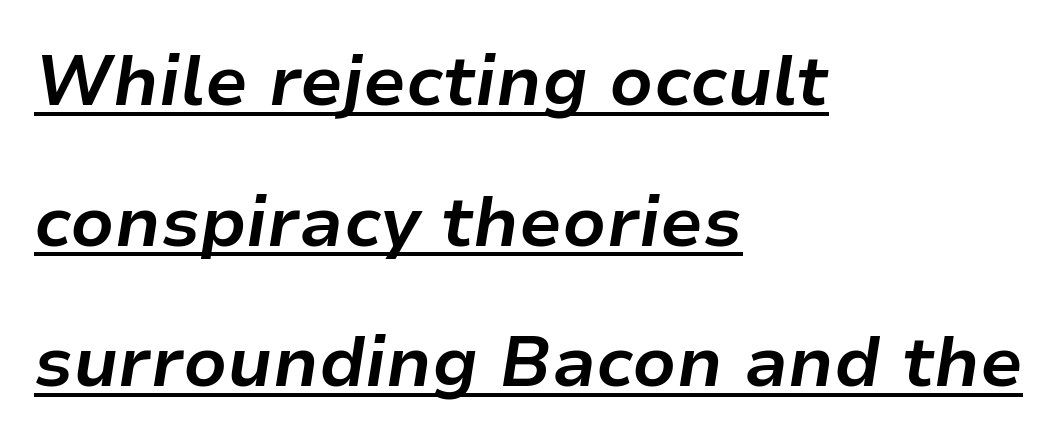
The image shows 70 px bold type, italic (leaning right); set left-aligned, loose line spacing (2.01x), normal letter spacing, underlined; low stroke contrast and a medium x-height.
